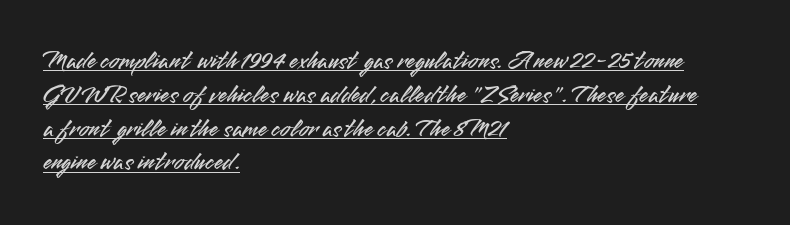
Q: Is the text italic (slanted)? A: Yes.
Q: Is the text underlined? A: Yes.
Q: How is the paragraph aligned? A: Left-aligned.
Q: Is the spacing between letters normal or unusually wide? A: Normal.
Q: Is the spacing between lines tight, normal or loose? A: Normal.
